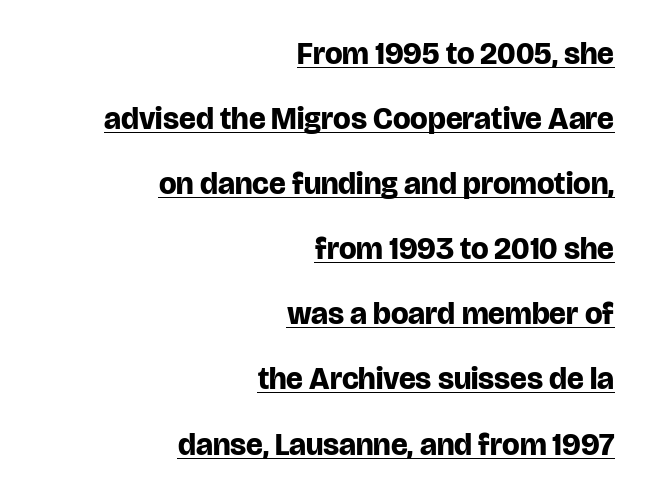
The lines in this sample share a right terminus and differ only in where they begin. Weight: bold. The rendering uses natural spacing where letterforms have individual widths. Underline: present. The designer went with a sans here, leaving each stem footless. It's the straight-up-and-down kind of type.
